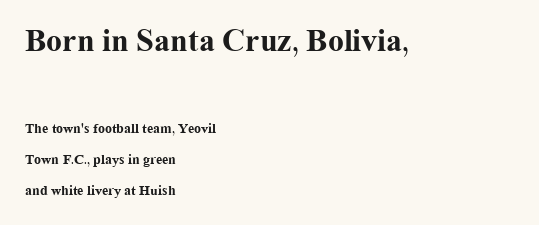
Anything drawn beneath the words? Only blank space. This is roman type, the default non-slanted kind. One-word summary of the alignment: left. Spacing verdict: proportional, widths tailored to each character.
